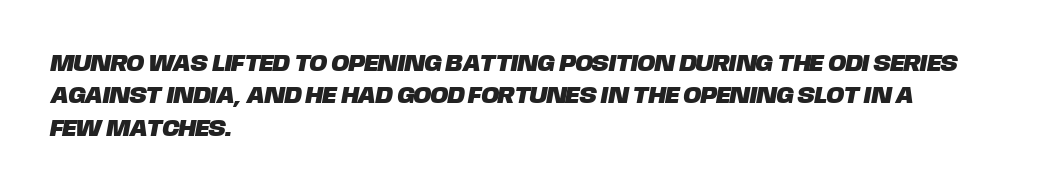
The image shows 24 px text type; set left-aligned, normal line spacing (1.35x), normal letter spacing, not underlined.
